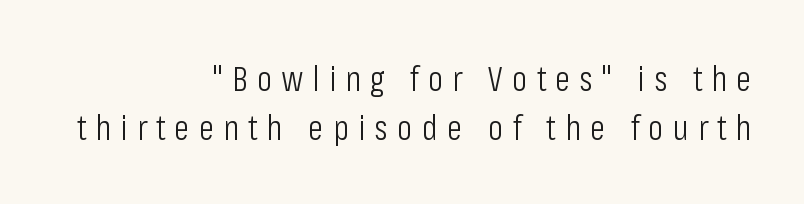
{"serif": "no", "italic": "no", "bold": "no", "weight": "light", "width": "condensed", "stroke_contrast": "low", "x_height": "medium", "monospaced": "no", "underline": "no", "align": "right", "line_spacing": "normal", "line_spacing_ratio": 1.39, "letter_spacing": "wide", "letter_spacing_em": 0.27, "glyph_px": 35}
